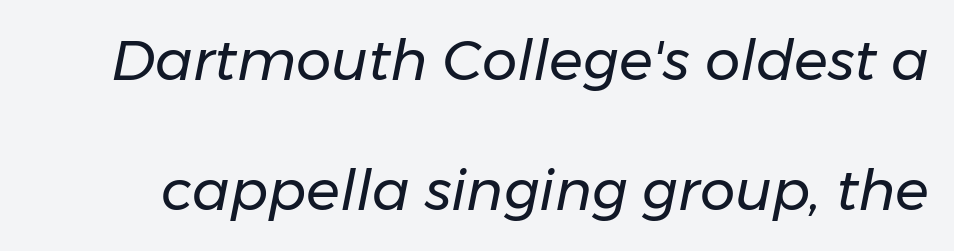
The rendering uses a large line-height, opening up the rows. Proportional: the letters do not fall into vertical columns. Is the stroke heavy? The answer is a plain regular-or-lighter. Glyph-to-glyph distance matches everyday printed text. Type without underlining.
